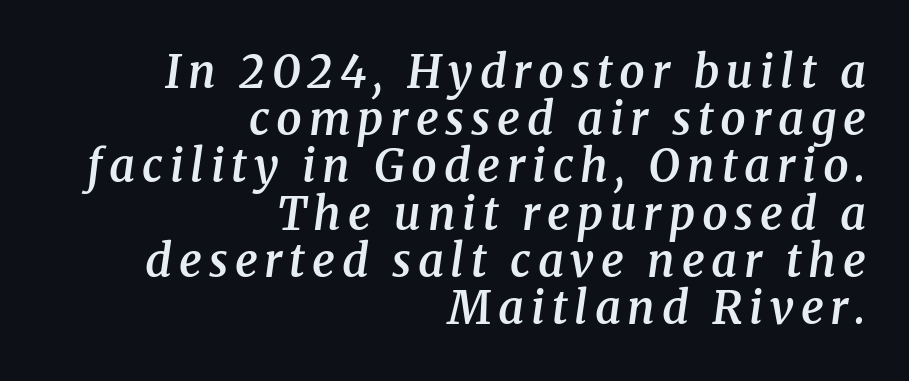
The image shows 45 px semibold serif type, italic (leaning right); set right-aligned, tight line spacing (1.05x), not underlined; medium stroke contrast and a medium x-height.
